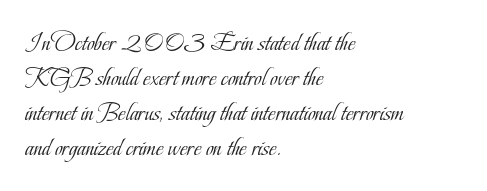
Q: Is the text bold? A: No.
Q: Is the text italic (slanted)? A: Yes.
Q: Is the text underlined? A: No.
Q: How is the paragraph aligned? A: Left-aligned.
Q: Is the spacing between letters normal or unusually wide? A: Normal.
Q: Is the spacing between lines tight, normal or loose? A: Normal.
